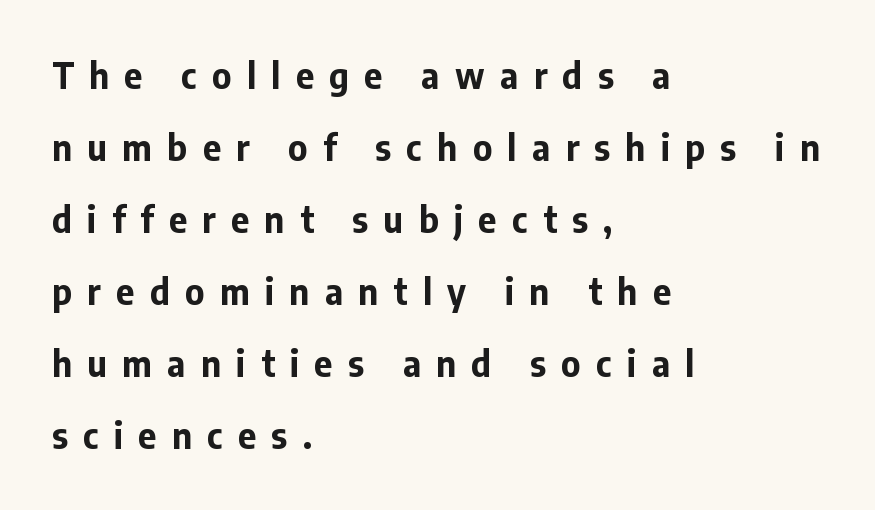
The image shows 35 px bold sans-serif type, upright; set left-aligned, loose line spacing (2.06x), unusually wide letter spacing (+0.44 em), not underlined; low stroke contrast and a medium x-height.
